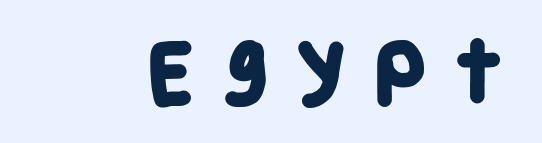
Q: Is the text bold? A: Yes.
Q: Is the typeface a serif or a sans-serif typeface? A: Sans-serif.
Q: Is the text underlined? A: No.
Q: Is the spacing between letters normal or unusually wide? A: Unusually wide.
Q: Width (condensed, normal, or wide)? A: Condensed.
Q: Stroke contrast? A: Low.
Q: x-height? A: Large.
Q: Monospaced? A: No.
